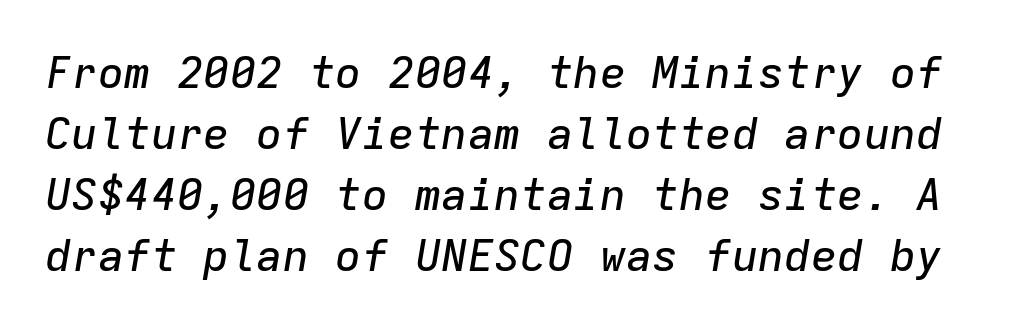
Tracking value appears to be zero — textbook default spacing. The rendering applies a slant to the glyphs. Only glyphs here, with clear space below each row. This sample has the even, mechanical cadence of fixed-width lettering. Compared with typical paragraphs, the rows here are spaced about the same.
